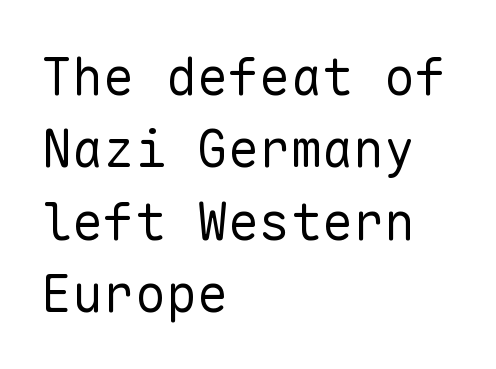
The image shows 52 px regular-weight sans-serif type, upright, monospaced; set left-aligned, normal line spacing (1.39x), normal letter spacing, not underlined; low stroke contrast and a medium x-height.
